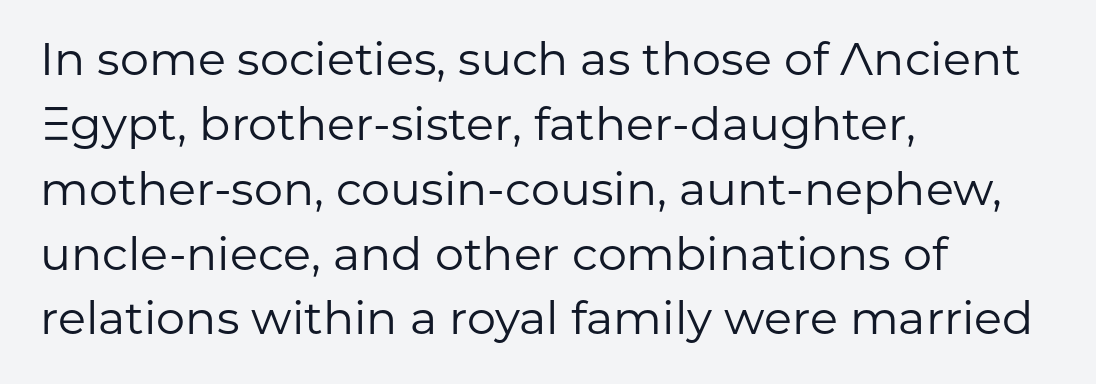
Leading: standard. Nothing sits at the stroke ends, so this counts as sans-serif. Quick note: not italic, upright. A clean baseline with only descenders dipping below it.
